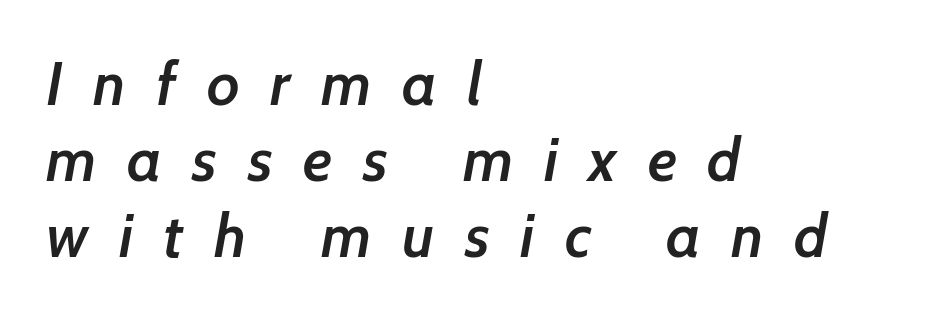
Q: Is the text bold? A: Semi-bold.
Q: Is the typeface a serif or a sans-serif typeface? A: Sans-serif.
Q: Is the text underlined? A: No.
Q: How is the paragraph aligned? A: Left-aligned.
Q: Is the spacing between letters normal or unusually wide? A: Unusually wide.
Q: Is the spacing between lines tight, normal or loose? A: Normal.
Q: Width (condensed, normal, or wide)? A: Normal.
Q: Stroke contrast? A: Low.
Q: x-height? A: Medium.
Q: Monospaced? A: No.
